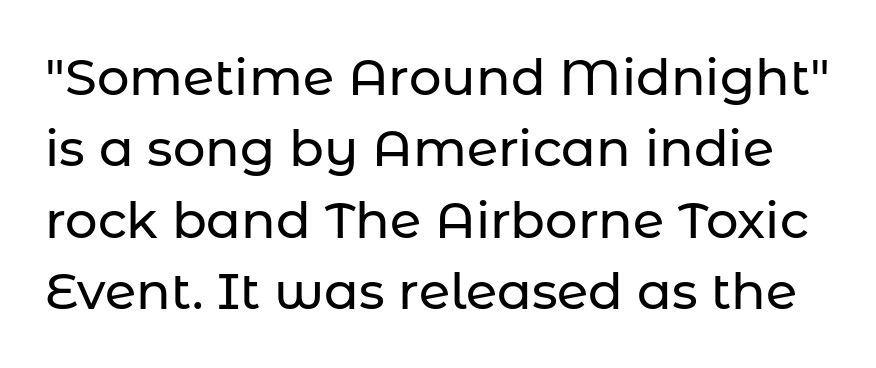
Each word holds together tightly as a unit, with standard inter-letter gaps. The foot of each line stays bare and open. The rows are spaced the way most documents space them. Looks like regular typesetting: each glyph gets only the width it needs. Tall strokes in this sample are plumb rather than angled. Are there feet on the stems? There aren't — it's a sans.
